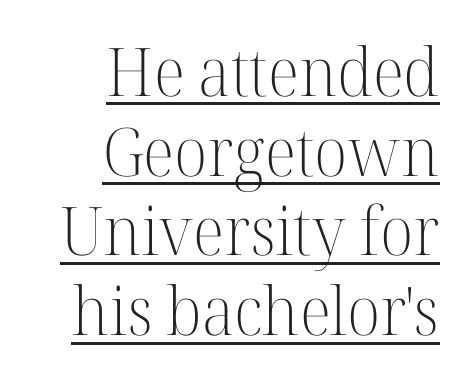
{"serif": "yes", "italic": "no", "bold": "no", "weight": "light", "width": "normal", "stroke_contrast": "high", "x_height": "medium", "monospaced": "no", "underline": "yes", "align": "right", "line_spacing_ratio": 1.19, "letter_spacing": "normal", "letter_spacing_em": 0.0, "glyph_px": 67}
